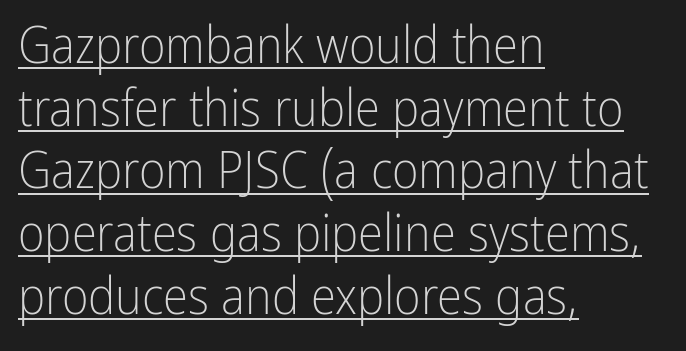
Unlike a traditional serif, this face leaves its strokes unadorned. Each word holds together tightly as a unit, with standard inter-letter gaps. The specimen reads as upright at a glance. Caption: lettering with a line underneath.
